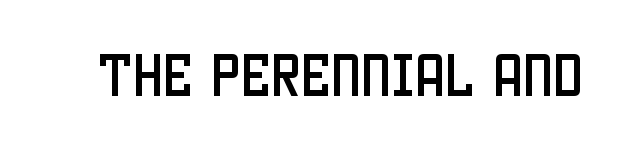
Q: Is the text italic (slanted)? A: No, it is upright.
Q: Is the typeface a serif or a sans-serif typeface? A: Sans-serif.
Q: Is the text underlined? A: No.
Q: Is the spacing between letters normal or unusually wide? A: Normal.
Q: Width (condensed, normal, or wide)? A: Condensed.
Q: Stroke contrast? A: Low.
Q: x-height? A: Large.
Q: Monospaced? A: No.
